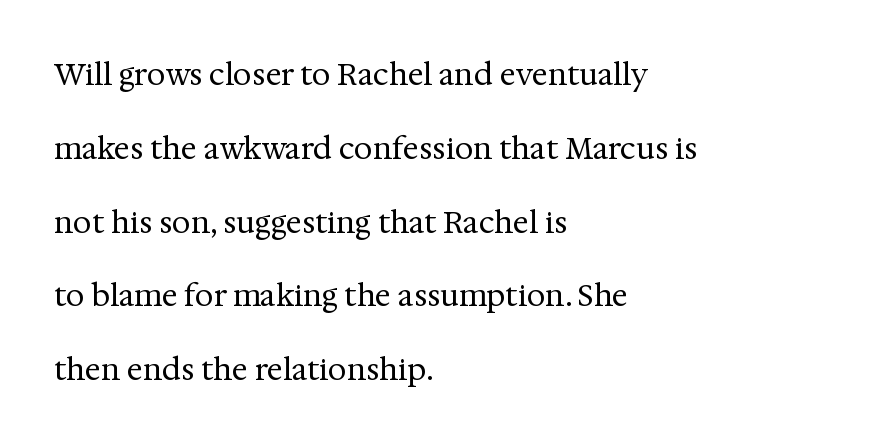
Q: Is the text bold? A: No.
Q: Is the text italic (slanted)? A: No, it is upright.
Q: Is the typeface a serif or a sans-serif typeface? A: Serif.
Q: Is the text underlined? A: No.
Q: How is the paragraph aligned? A: Left-aligned.
Q: Is the spacing between letters normal or unusually wide? A: Normal.
Q: Is the spacing between lines tight, normal or loose? A: Loose.
Q: Width (condensed, normal, or wide)? A: Normal.
Q: Stroke contrast? A: Medium.
Q: x-height? A: Medium.
Q: Monospaced? A: No.
